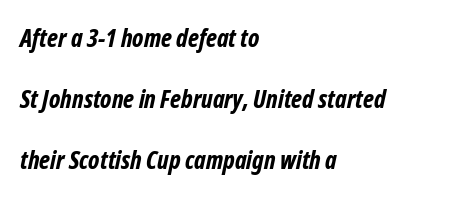
{"bold": "yes", "underline": "no", "align": "left", "line_spacing": "loose", "line_spacing_ratio": 2.44, "letter_spacing": "normal", "letter_spacing_em": 0.0, "glyph_px": 25}
